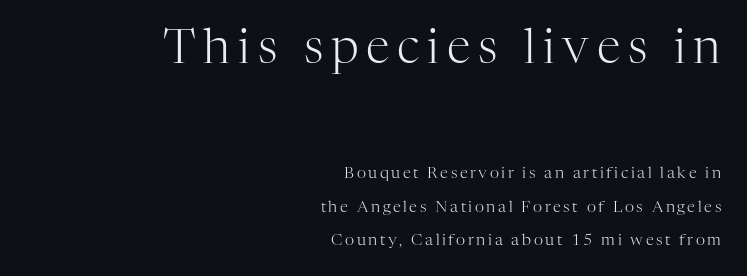
No extra ink here — the face is not bold. Rule under the text: the space is simply empty. Each letter keeps its own natural width here, so spacing adapts to shape. Every character sits straight up, as roman type does.
